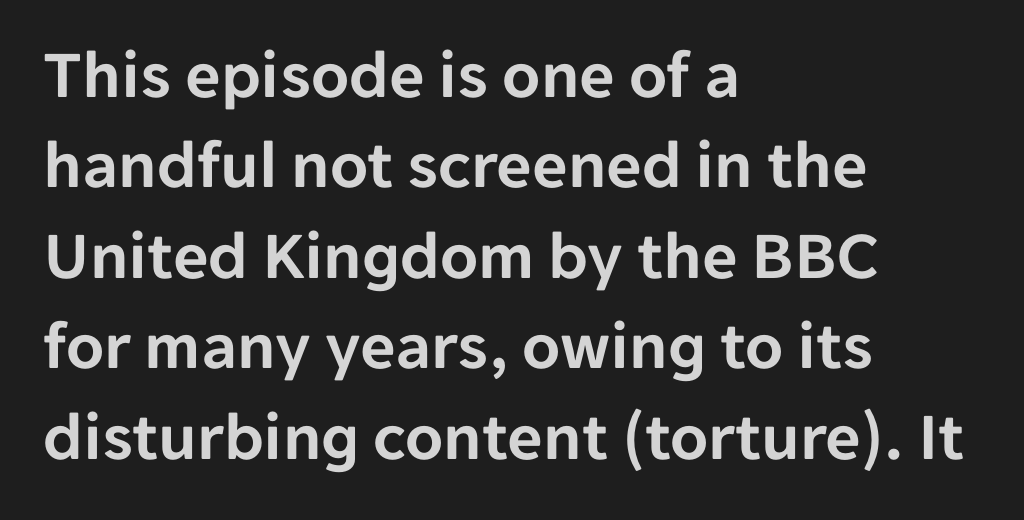
The image shows 69 px sans-serif type, upright; set left-aligned, normal line spacing (1.31x), normal letter spacing, not underlined; low stroke contrast and a medium x-height.
